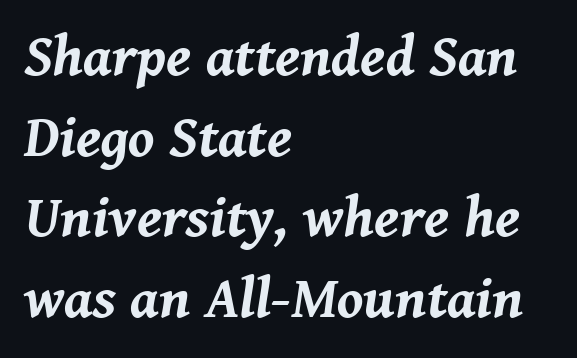
{"italic": "yes", "lean": "right", "slant_degrees": 8, "bold": "yes", "weight": "bold", "width": "normal", "stroke_contrast": "medium", "x_height": "medium", "monospaced": "no", "underline": "no", "align": "left", "line_spacing": "normal", "line_spacing_ratio": 1.39, "letter_spacing": "normal", "letter_spacing_em": 0.0, "glyph_px": 58}
